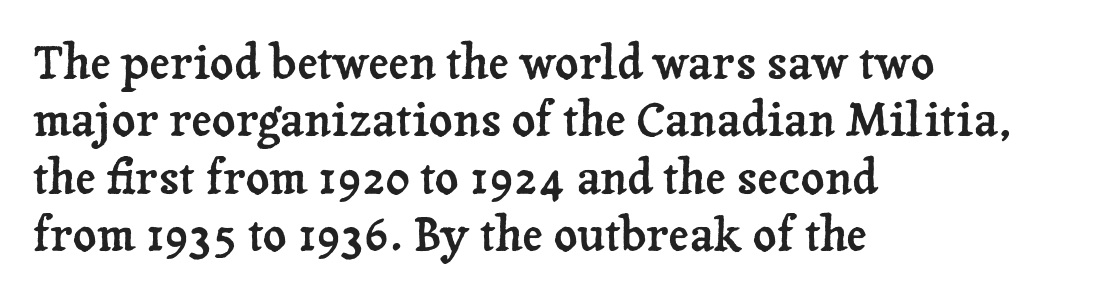
Serif or sans? Serif — the stroke terminals have little feet. No extra tracking has been applied to these lines. Designer's note — italics off, roman on. Here the designer chose a conventional face with non-uniform glyph widths. Clear beneath every line of the passage.
